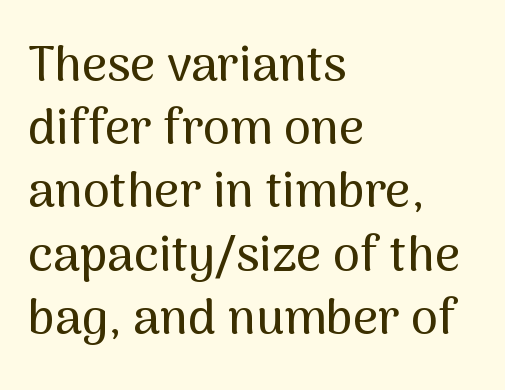
{"serif": "no", "italic": "no", "width": "normal", "stroke_contrast": "medium", "x_height": "medium", "monospaced": "no", "underline": "no", "align": "left", "line_spacing": "normal", "line_spacing_ratio": 1.29, "letter_spacing": "normal", "letter_spacing_em": 0.0, "glyph_px": 49}
